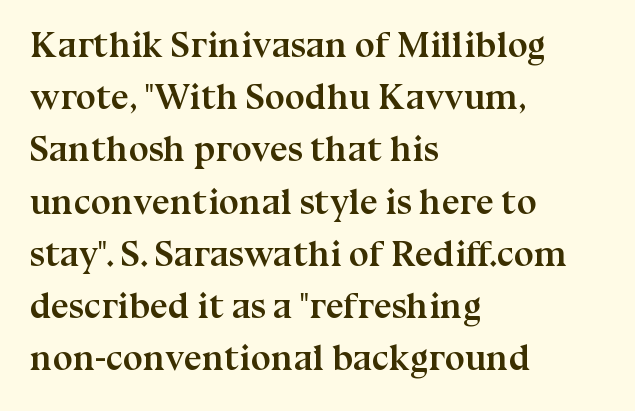
Q: Is the text bold? A: Yes.
Q: Is the text italic (slanted)? A: No, it is upright.
Q: Is the typeface a serif or a sans-serif typeface? A: Serif.
Q: Is the text underlined? A: No.
Q: How is the paragraph aligned? A: Left-aligned.
Q: Is the spacing between letters normal or unusually wide? A: Normal.
Q: Is the spacing between lines tight, normal or loose? A: Normal.
Q: Width (condensed, normal, or wide)? A: Normal.
Q: Stroke contrast? A: Medium.
Q: x-height? A: Medium.
Q: Monospaced? A: No.
